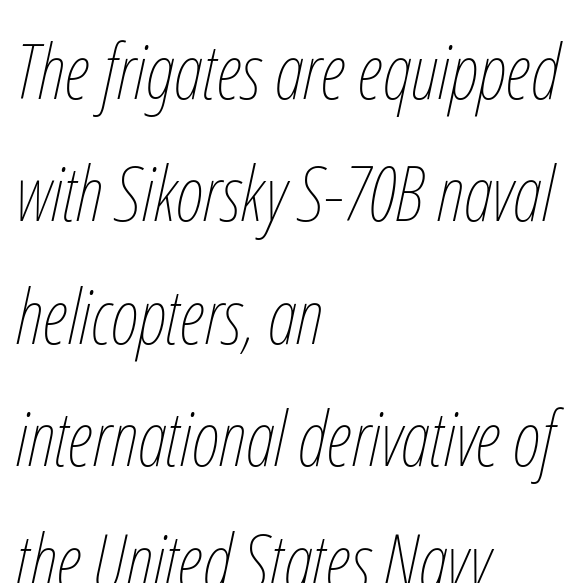
{"italic": "yes", "lean": "right", "slant_degrees": 12, "bold": "no", "weight": "thin", "width": "condensed", "stroke_contrast": "low", "x_height": "medium", "monospaced": "no", "underline": "no", "align": "left", "line_spacing": "normal", "line_spacing_ratio": 1.59, "letter_spacing": "normal", "letter_spacing_em": 0.0, "glyph_px": 77}
